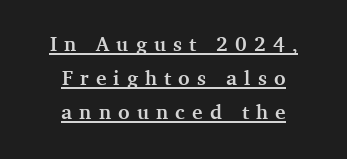
Q: Is the text bold? A: Yes.
Q: Is the text italic (slanted)? A: No, it is upright.
Q: Is the text underlined? A: Yes.
Q: How is the paragraph aligned? A: Centered.
Q: Is the spacing between letters normal or unusually wide? A: Unusually wide.
Q: Is the spacing between lines tight, normal or loose? A: Normal.
